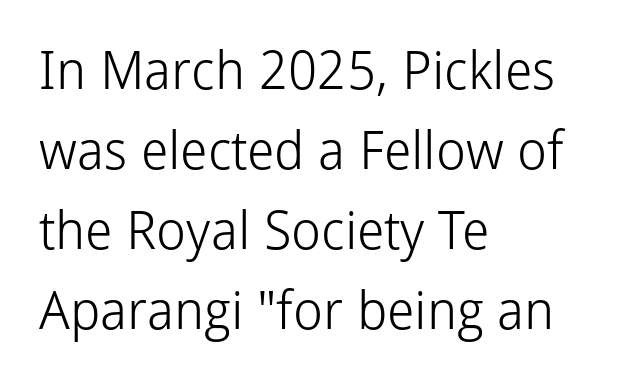
The image shows 53 px light sans-serif type, upright; set left-aligned, normal line spacing (1.51x), normal letter spacing, not underlined; low stroke contrast and a medium x-height.
